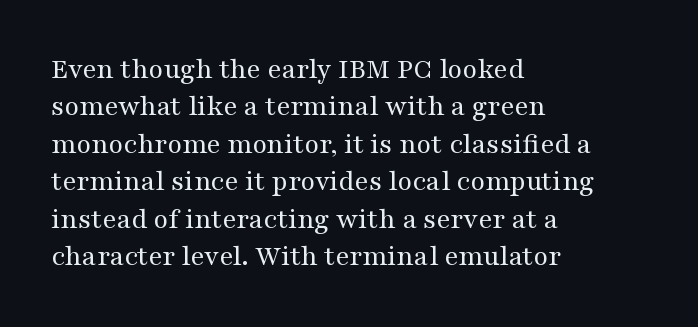
The image shows 30 px regular-weight, wide serif type, upright; set left-aligned, normal line spacing (1.25x), normal letter spacing, not underlined; medium stroke contrast and a medium x-height.
